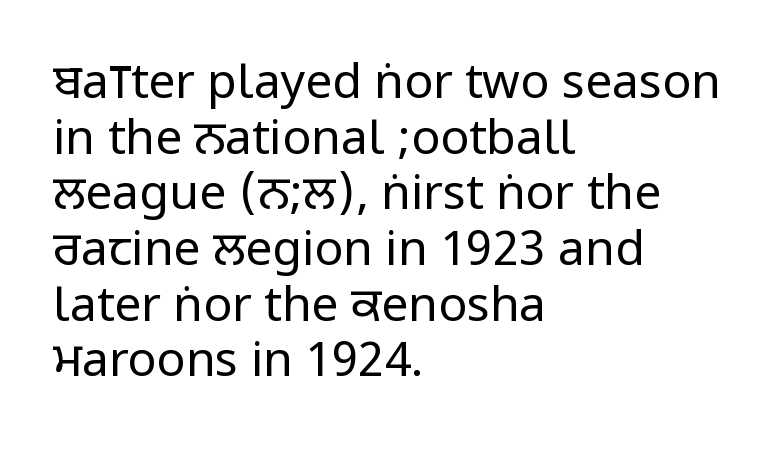
The image shows 48 px regular-weight, condensed sans-serif type, upright; set left-aligned, line spacing 1.16x, normal letter spacing, not underlined; low stroke contrast.
